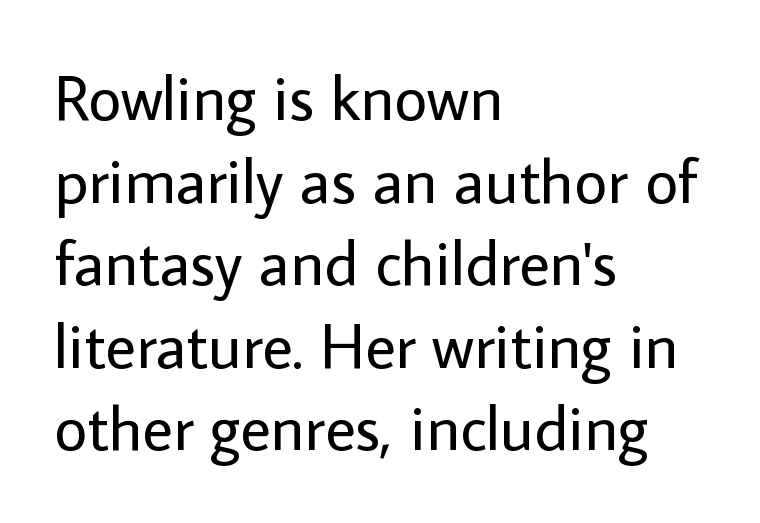
Looks like regular typesetting: each glyph gets only the width it needs. Tall strokes in this sample are plumb rather than angled. Any mark beneath the type? The region is blank. Normally led — the rows are evenly, conventionally spaced. The font sits on the lighter half of the weight spectrum, regular included. You could call the tracking neutral — neither tight nor loose.
